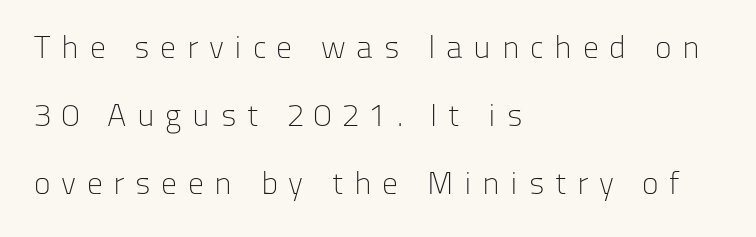
{"serif": "no", "italic": "no", "bold": "no", "weight": "light", "width": "normal", "stroke_contrast": "low", "x_height": "medium", "monospaced": "no", "underline": "no", "align": "left", "line_spacing": "loose", "line_spacing_ratio": 2.13, "letter_spacing": "wide", "letter_spacing_em": 0.33, "glyph_px": 32}
